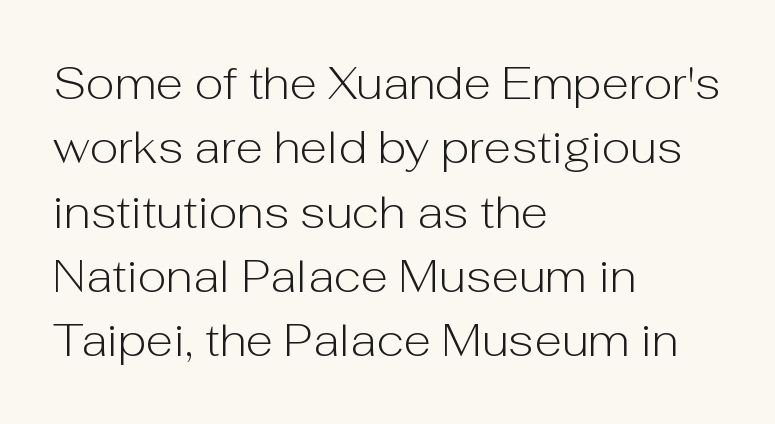
Q: Is the text bold? A: No.
Q: Is the text italic (slanted)? A: No, it is upright.
Q: Is the typeface a serif or a sans-serif typeface? A: Sans-serif.
Q: Is the text underlined? A: No.
Q: How is the paragraph aligned? A: Left-aligned.
Q: Is the spacing between letters normal or unusually wide? A: Normal.
Q: Is the spacing between lines tight, normal or loose? A: Normal.
Q: Width (condensed, normal, or wide)? A: Normal.
Q: Stroke contrast? A: Low.
Q: x-height? A: Medium.
Q: Monospaced? A: No.
